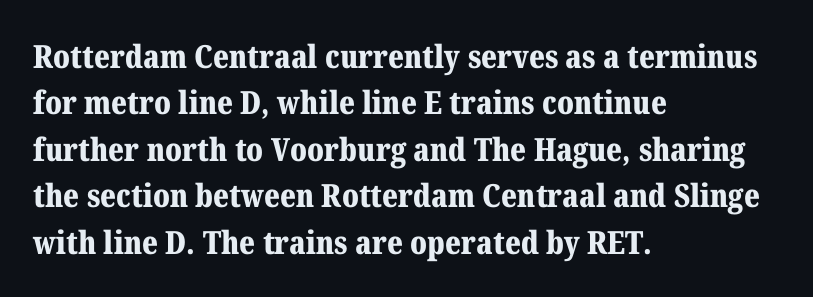
The image shows 32 px bold serif type, upright; set left-aligned, normal line spacing (1.45x), normal letter spacing, not underlined; medium stroke contrast and a medium x-height.
